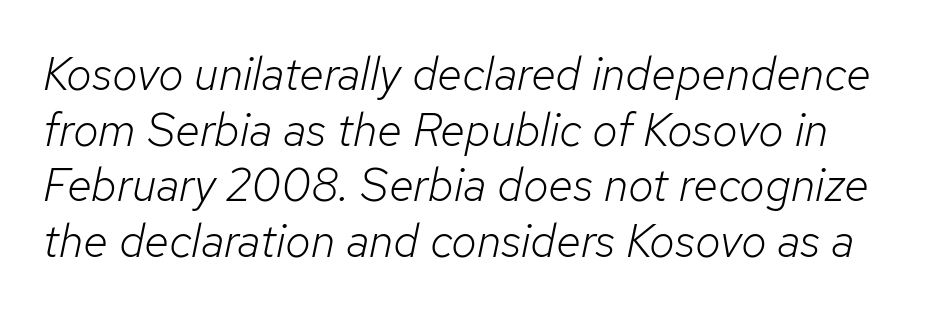
Q: Is the text bold? A: No.
Q: Is the text italic (slanted)? A: Yes, it leans right by about 12 degrees.
Q: Is the text underlined? A: No.
Q: Is the spacing between letters normal or unusually wide? A: Normal.
Q: Width (condensed, normal, or wide)? A: Normal.
Q: Stroke contrast? A: Low.
Q: x-height? A: Medium.
Q: Monospaced? A: No.
